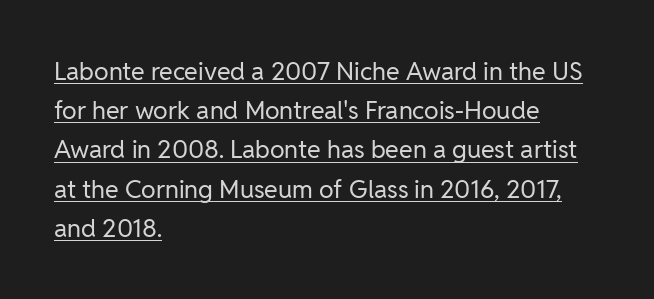
Notice how descenders clear the ascenders below comfortably — that's standard leading. If you drew a line through each stem, it would be perfectly vertical. Here the glyphs are tracked normally, forming tight word shapes. Is the block centered? No — it sits flush against the left margin. Think standard paragraph weight, or any step lighter than that.
